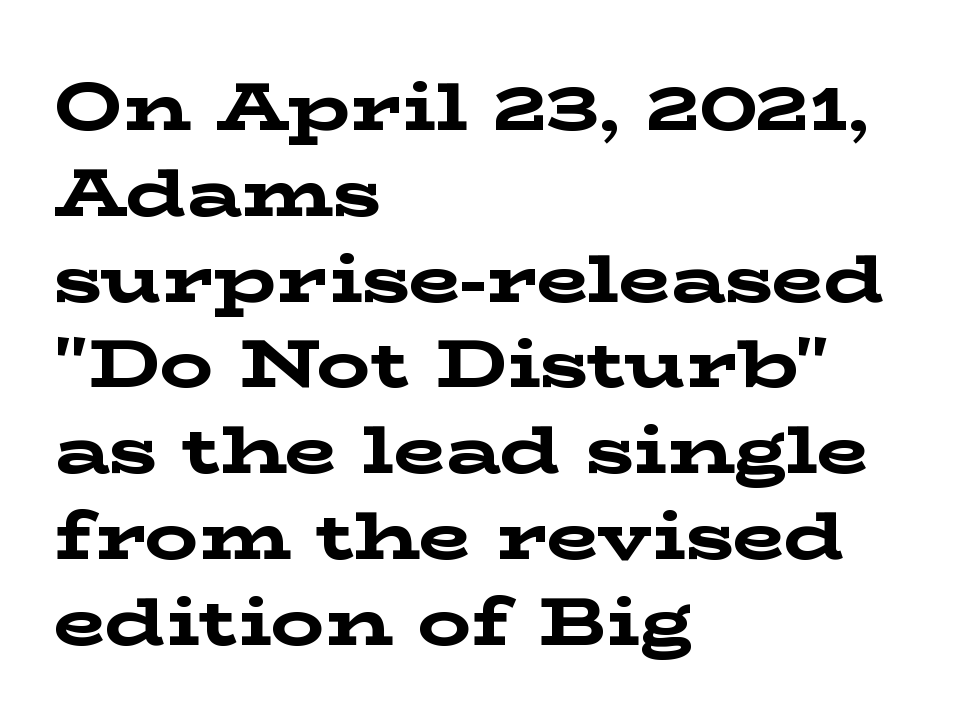
{"serif": "yes", "italic": "no", "bold": "yes", "weight": "bold", "width": "wide", "stroke_contrast": "low", "x_height": "medium", "monospaced": "no", "underline": "no", "align": "left", "line_spacing": "normal", "line_spacing_ratio": 1.28, "letter_spacing": "normal", "letter_spacing_em": 0.0, "glyph_px": 67}
